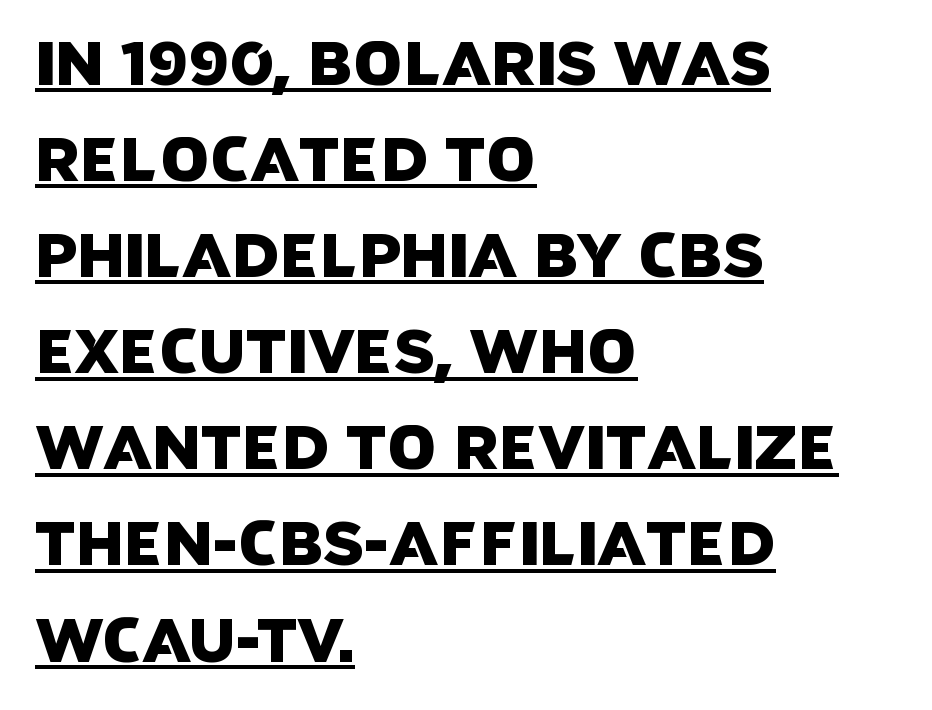
{"serif": "no", "width": "normal", "stroke_contrast": "low", "x_height": "large", "monospaced": "no", "underline": "yes", "align": "left", "line_spacing": "normal", "line_spacing_ratio": 1.55, "letter_spacing": "normal", "letter_spacing_em": 0.0, "glyph_px": 62}
